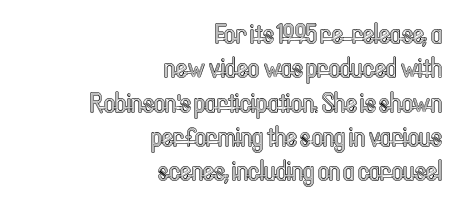
The image shows 27 px text type, upright; set right-aligned, normal line spacing (1.27x), normal letter spacing, not underlined.
